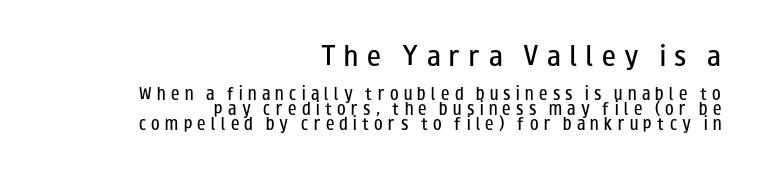
{"italic": "no", "bold": "semi", "underline": "no", "align": "right", "line_spacing": "tight", "line_spacing_ratio": 1.08, "letter_spacing": "wide", "letter_spacing_em": 0.38, "larger_block": "first", "size_ratio": 1.64, "glyph_px": 23}
